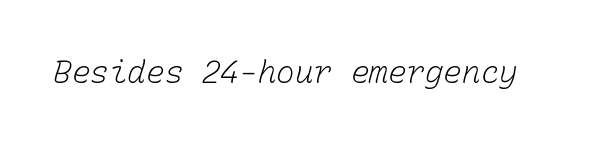
Q: Is the text bold? A: No.
Q: Is the text underlined? A: No.
Q: Is the spacing between letters normal or unusually wide? A: Normal.
Q: Width (condensed, normal, or wide)? A: Normal.
Q: Stroke contrast? A: Low.
Q: x-height? A: Medium.
Q: Monospaced? A: Yes.
